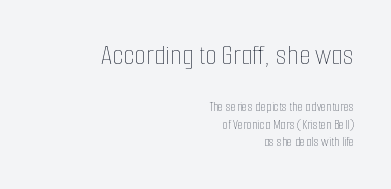
The image shows 30 px thin, condensed type, upright; set right-aligned, normal line spacing (1.25x), normal letter spacing, not underlined; the first (top) block is 2.14x larger; low stroke contrast and a medium x-height.
